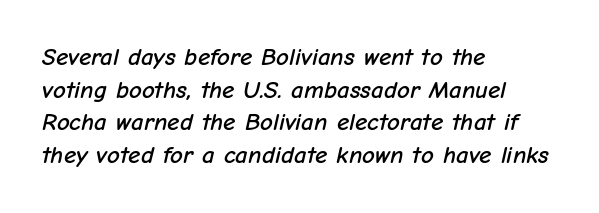
{"italic": "yes", "lean": "right", "slant_degrees": 12, "underline": "no", "align": "left", "line_spacing": "normal", "line_spacing_ratio": 1.31, "letter_spacing": "normal", "letter_spacing_em": 0.0, "glyph_px": 25}
